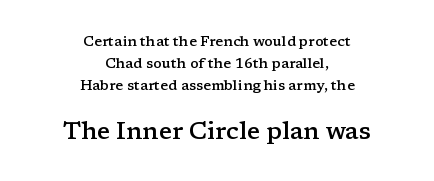
Q: Is the text bold? A: Semi-bold.
Q: Is the text italic (slanted)? A: No, it is upright.
Q: Is the text underlined? A: No.
Q: How is the paragraph aligned? A: Centered.
Q: Is the spacing between letters normal or unusually wide? A: Normal.
Q: Is the spacing between lines tight, normal or loose? A: Normal.
Q: Which block of text is set in a larger size, the first (top) or the second (bottom)? A: The second (bottom) one.
